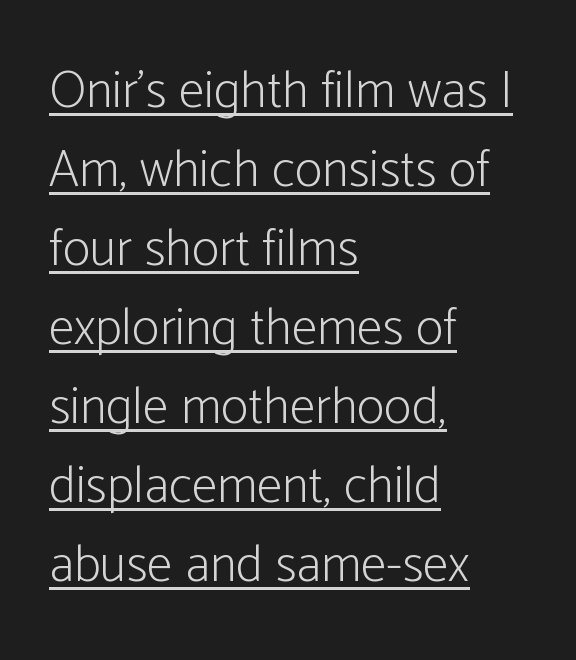
Q: Is the text bold? A: No.
Q: Is the text italic (slanted)? A: No, it is upright.
Q: Is the typeface a serif or a sans-serif typeface? A: Sans-serif.
Q: Is the text underlined? A: Yes.
Q: How is the paragraph aligned? A: Left-aligned.
Q: Is the spacing between letters normal or unusually wide? A: Normal.
Q: Is the spacing between lines tight, normal or loose? A: Normal.
Q: Width (condensed, normal, or wide)? A: Condensed.
Q: Stroke contrast? A: Low.
Q: x-height? A: Medium.
Q: Monospaced? A: No.
